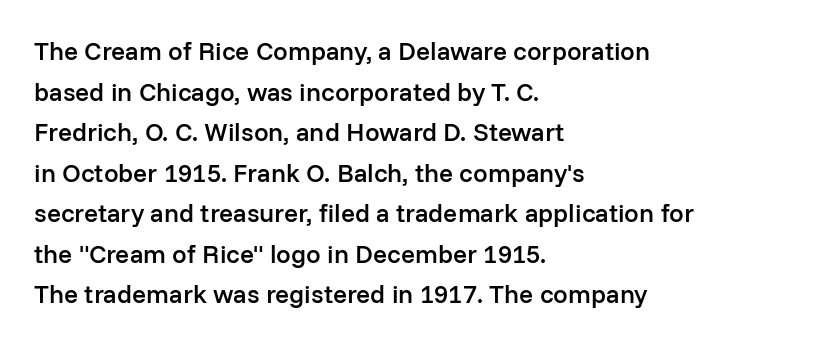
{"italic": "no", "bold": "semi", "underline": "no", "align": "left", "line_spacing": "normal", "line_spacing_ratio": 1.56, "letter_spacing": "normal", "letter_spacing_em": 0.0, "glyph_px": 26}
